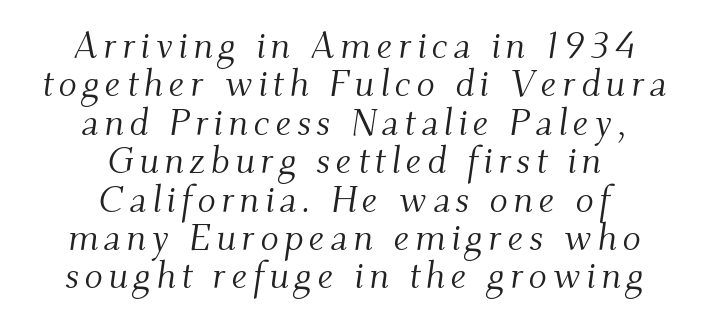
The image shows 38 px light serif type, italic (leaning right); set centered, tight line spacing (1.01x), not underlined; medium stroke contrast and a small x-height.
